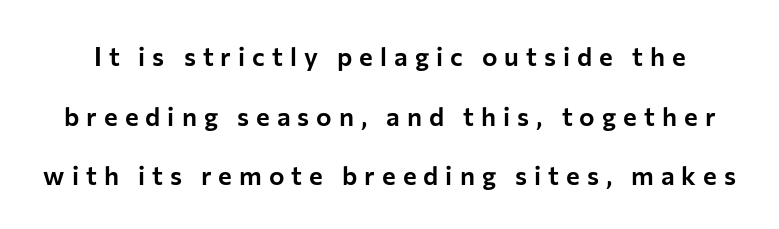
{"italic": "no", "underline": "no", "line_spacing": "loose", "line_spacing_ratio": 2.29, "letter_spacing": "wide", "letter_spacing_em": 0.27, "glyph_px": 26}
